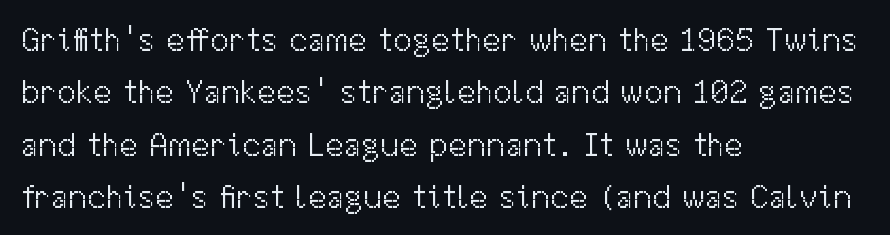
Note the varied advance widths — an 'i' is clearly narrower than an 'm'. The rendering anchors every line to the left-hand side. This sample keeps an unexceptional amount of space between lines. Regarding serifs, this sample does without them.
